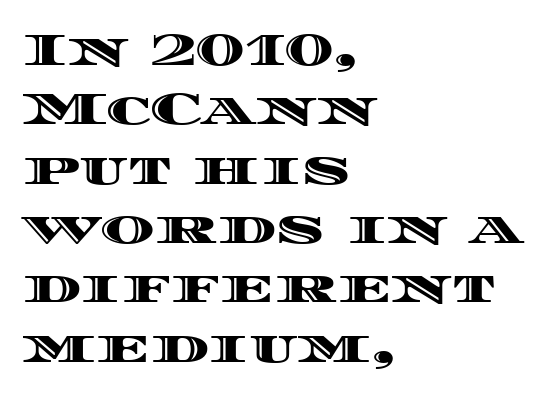
{"italic": "no", "width": "wide", "x_height": "large", "monospaced": "no", "underline": "no", "align": "left", "line_spacing": "normal", "line_spacing_ratio": 1.29, "letter_spacing": "normal", "letter_spacing_em": 0.0, "glyph_px": 46}
